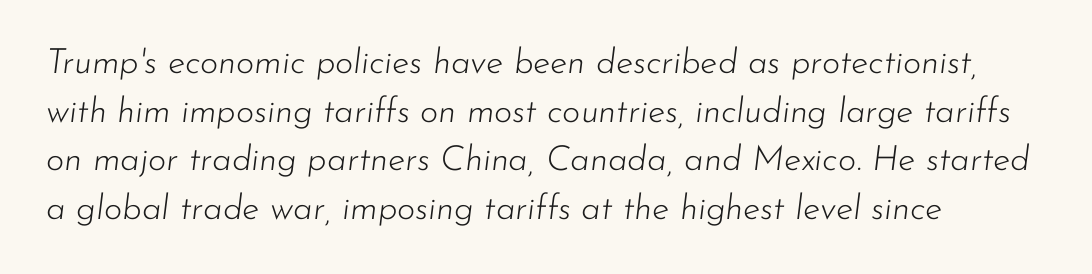
Does the copy run flush right? No — it runs flush left. Baseline-to-baseline distance is the conventional proportion of letter height. Proportional: the letters do not fall into vertical columns. Between one letter and the next there's only the usual sliver of space. Weight: not bold — regular or lighter.
